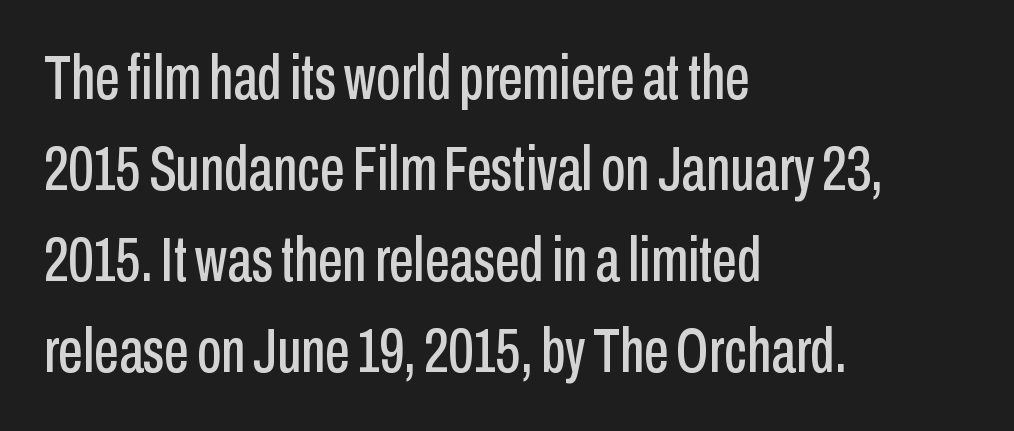
The image shows 62 px condensed sans-serif type, upright; set left-aligned, normal line spacing (1.47x), normal letter spacing, not underlined; low stroke contrast and a medium x-height.
